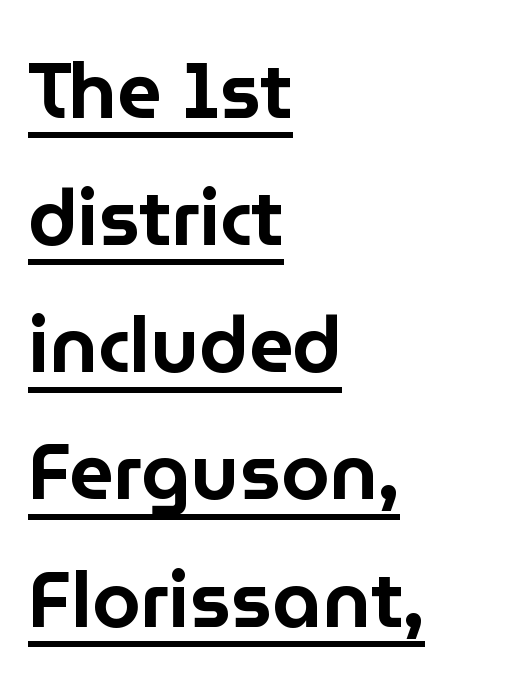
{"serif": "no", "italic": "no", "width": "normal", "stroke_contrast": "low", "x_height": "medium", "monospaced": "no", "underline": "yes", "align": "left", "line_spacing": "normal", "line_spacing_ratio": 1.63, "letter_spacing": "normal", "letter_spacing_em": 0.0, "glyph_px": 78}
